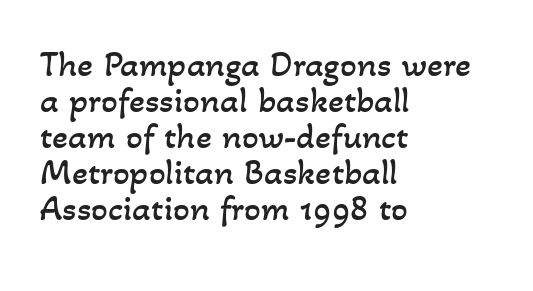
{"bold": "no", "weight": "regular", "width": "normal", "stroke_contrast": "low", "x_height": "small", "monospaced": "no", "underline": "no", "align": "left", "line_spacing": "tight", "line_spacing_ratio": 0.97, "letter_spacing": "normal", "letter_spacing_em": 0.0, "glyph_px": 37}
